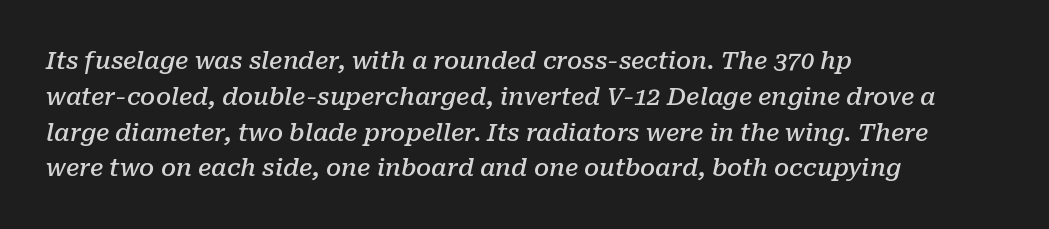
The image shows 24 px text type, italic (leaning right); set left-aligned, normal line spacing (1.49x), normal letter spacing, not underlined.
